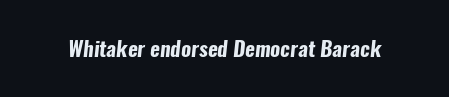
{"bold": "yes", "underline": "no", "letter_spacing": "normal", "letter_spacing_em": 0.0, "glyph_px": 21}
